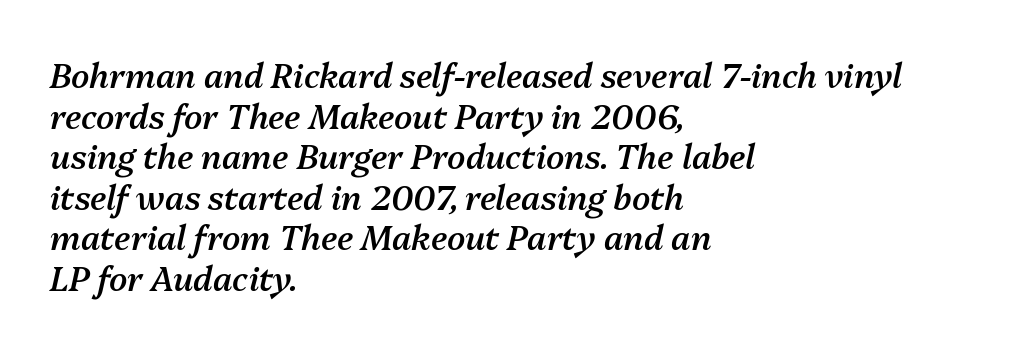
{"italic": "yes", "lean": "right", "slant_degrees": 13, "bold": "semi", "weight": "semibold", "width": "normal", "stroke_contrast": "medium", "x_height": "medium", "monospaced": "no", "underline": "no", "align": "left", "line_spacing_ratio": 1.23, "letter_spacing": "normal", "letter_spacing_em": 0.0, "glyph_px": 33}
